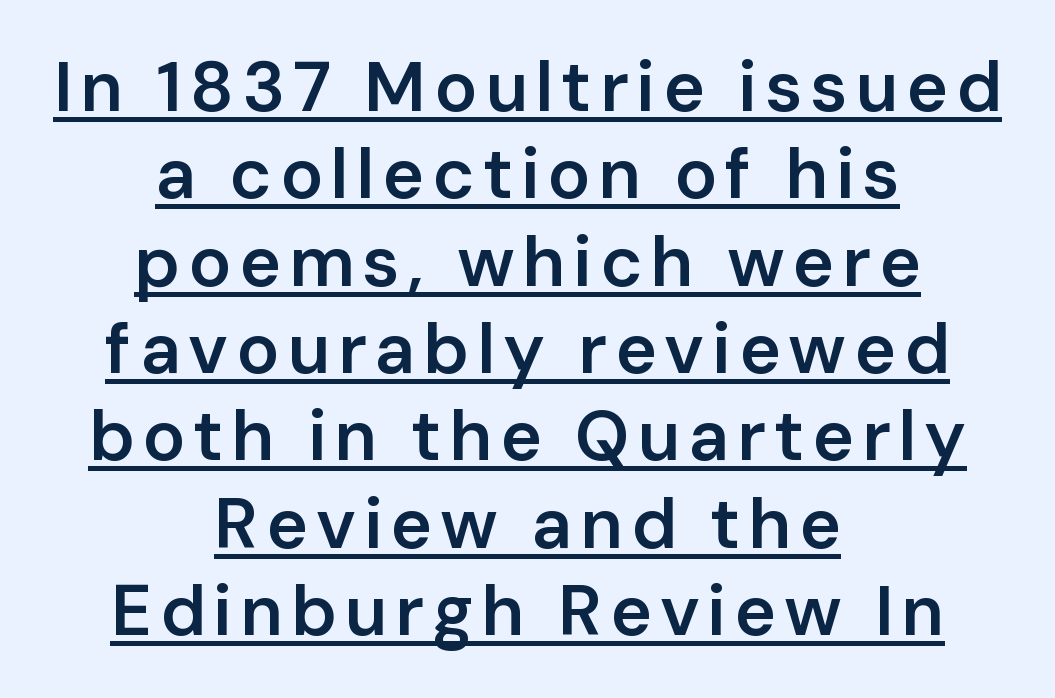
Weight: semibold (demi). Is this a fixed-width face? No — the glyphs have proportional, varying widths. Observe the absence of serifs on each vertical stroke in this sample. These characters rest on top of a visible drawn line.
